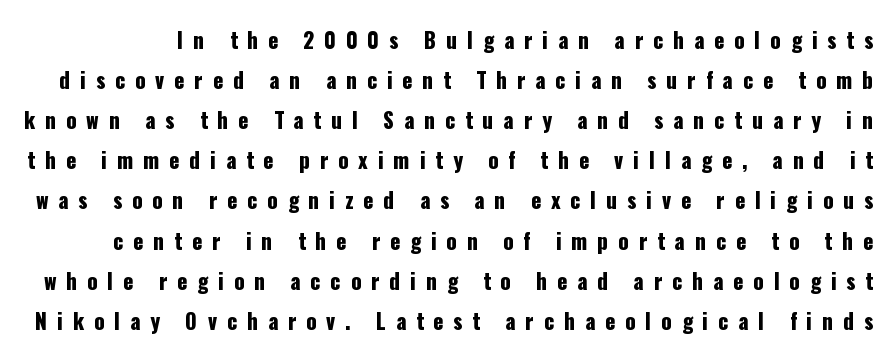
The image shows 21 px text type, upright; set loose line spacing (1.91x), unusually wide letter spacing (+0.47 em), not underlined.
